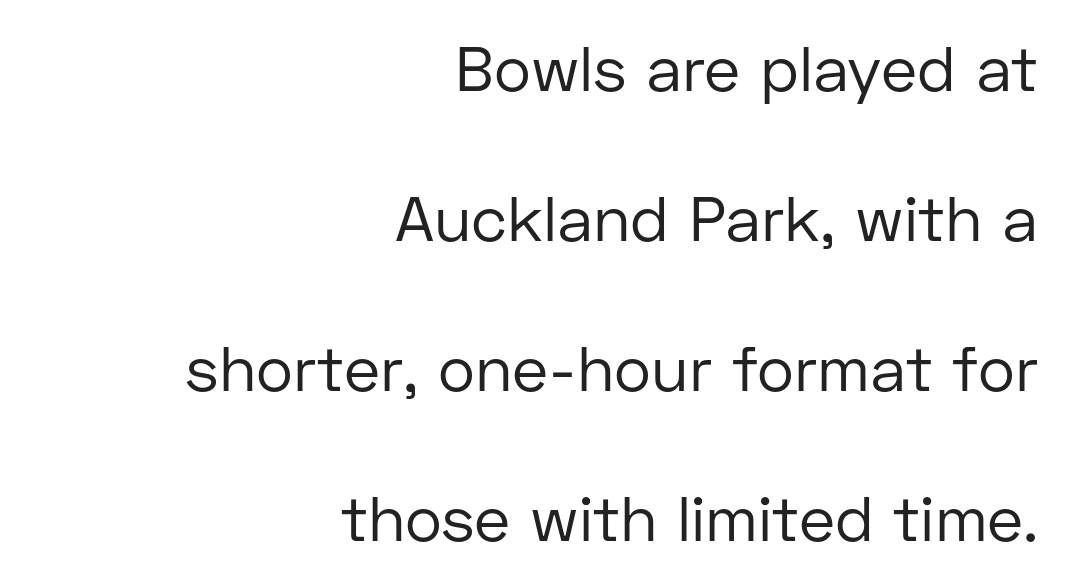
The image shows 63 px regular-weight sans-serif type, upright; set right-aligned, loose line spacing (2.38x), normal letter spacing, not underlined; low stroke contrast and a medium x-height.
